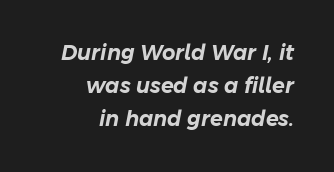
{"italic": "yes", "lean": "right", "slant_degrees": 11, "underline": "no", "align": "right", "line_spacing": "normal", "line_spacing_ratio": 1.58, "letter_spacing": "normal", "letter_spacing_em": 0.0, "glyph_px": 21}
